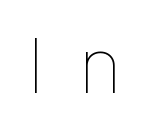
The image shows 76 px thin type, upright; set unusually wide letter spacing (+0.44 em), not underlined; low stroke contrast and a medium x-height.
